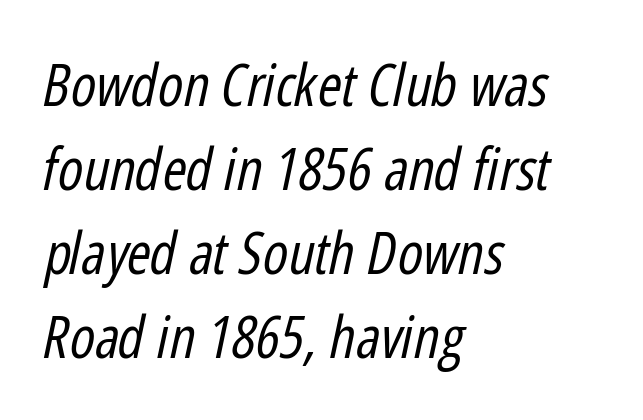
Q: Is the text bold? A: No.
Q: Is the text italic (slanted)? A: Yes, it leans right by about 12 degrees.
Q: Is the text underlined? A: No.
Q: How is the paragraph aligned? A: Left-aligned.
Q: Is the spacing between letters normal or unusually wide? A: Normal.
Q: Is the spacing between lines tight, normal or loose? A: Normal.
Q: Width (condensed, normal, or wide)? A: Condensed.
Q: Stroke contrast? A: Low.
Q: x-height? A: Medium.
Q: Monospaced? A: No.
